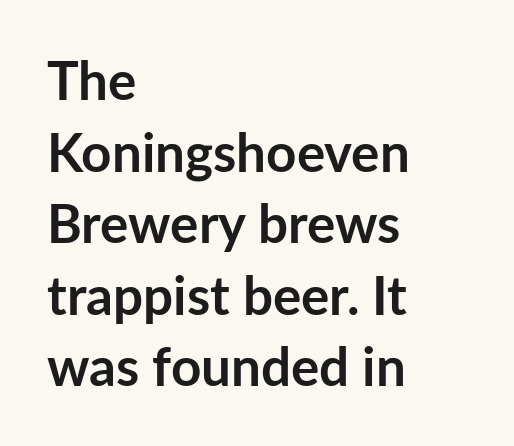
{"serif": "no", "italic": "no", "bold": "yes", "weight": "semibold", "width": "normal", "stroke_contrast": "low", "x_height": "medium", "monospaced": "no", "underline": "no", "align": "left", "line_spacing": "normal", "line_spacing_ratio": 1.35, "letter_spacing": "normal", "letter_spacing_em": 0.0, "glyph_px": 53}
